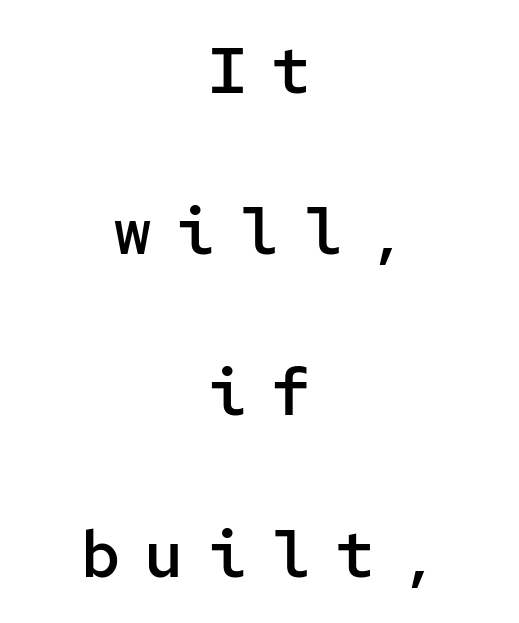
{"serif": "no", "italic": "no", "bold": "semi", "weight": "semibold", "width": "normal", "stroke_contrast": "low", "x_height": "medium", "monospaced": "yes", "underline": "no", "align": "center", "line_spacing": "loose", "line_spacing_ratio": 2.48, "letter_spacing": "wide", "letter_spacing_em": 0.38, "glyph_px": 65}
